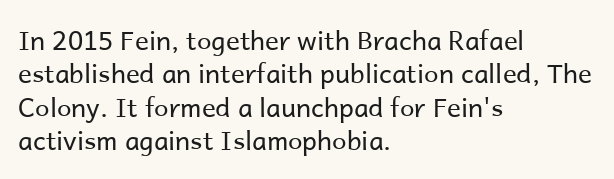
The image shows 26 px text type, upright; set left-aligned, normal line spacing (1.28x), normal letter spacing, not underlined.
